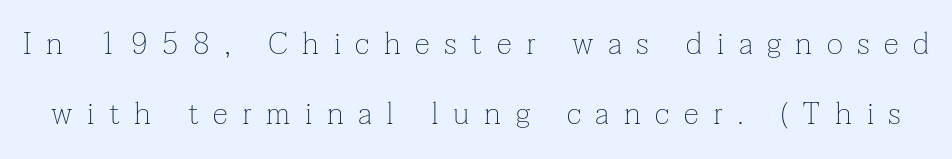
{"serif": "yes", "italic": "no", "bold": "no", "weight": "thin", "width": "normal", "stroke_contrast": "low", "x_height": "medium", "monospaced": "no", "underline": "no", "line_spacing": "loose", "line_spacing_ratio": 2.26, "letter_spacing": "wide", "letter_spacing_em": 0.47, "glyph_px": 31}
